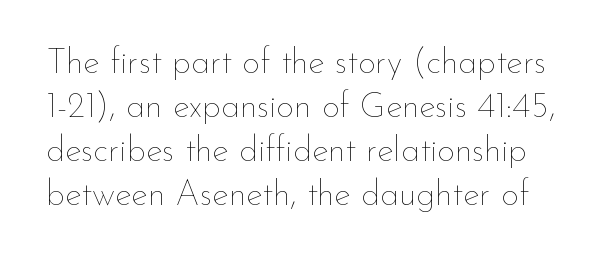
The words here are not underlined. Vertical stems look standard width or narrower in stroke. Nobody touched the tracking dial on this one. The space between consecutive lines is moderate. Does the lettering tilt? It doesn't — this is upright.
